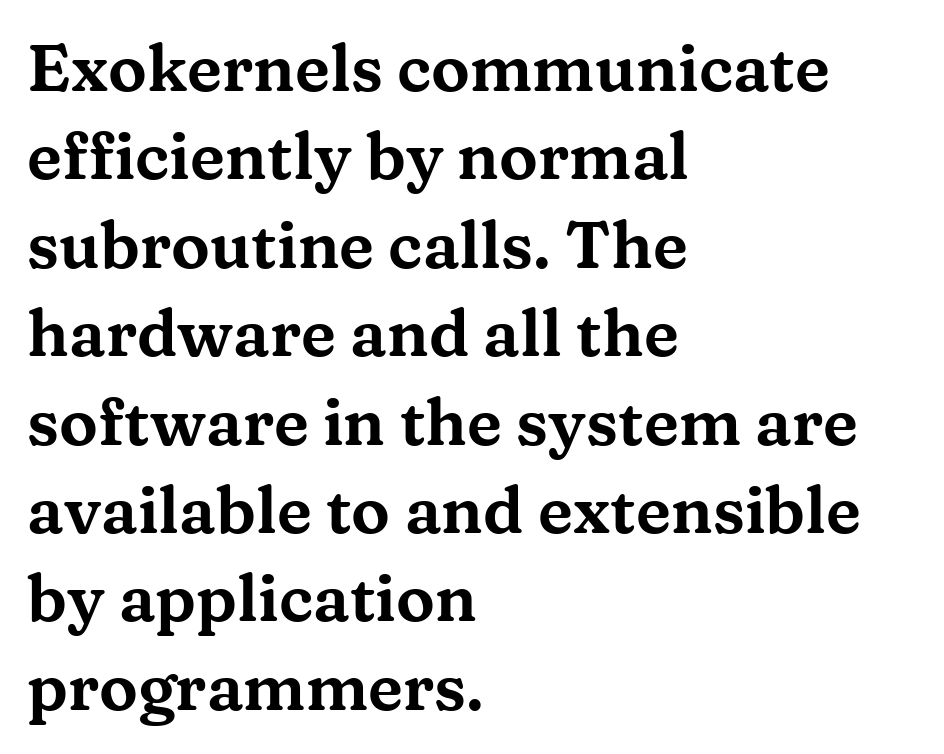
Q: Is the text italic (slanted)? A: No, it is upright.
Q: Is the typeface a serif or a sans-serif typeface? A: Serif.
Q: Is the text underlined? A: No.
Q: How is the paragraph aligned? A: Left-aligned.
Q: Is the spacing between letters normal or unusually wide? A: Normal.
Q: Is the spacing between lines tight, normal or loose? A: Normal.
Q: Width (condensed, normal, or wide)? A: Wide.
Q: Stroke contrast? A: Medium.
Q: x-height? A: Medium.
Q: Monospaced? A: No.
